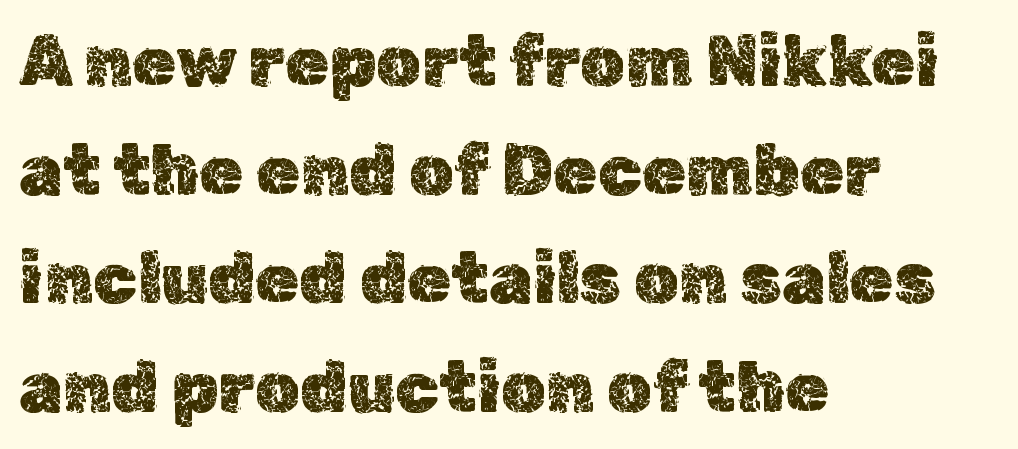
Q: Is the text italic (slanted)? A: No, it is upright.
Q: Is the text underlined? A: No.
Q: How is the paragraph aligned? A: Left-aligned.
Q: Is the spacing between letters normal or unusually wide? A: Normal.
Q: Is the spacing between lines tight, normal or loose? A: Normal.
Q: Width (condensed, normal, or wide)? A: Normal.
Q: x-height? A: Medium.
Q: Monospaced? A: No.
